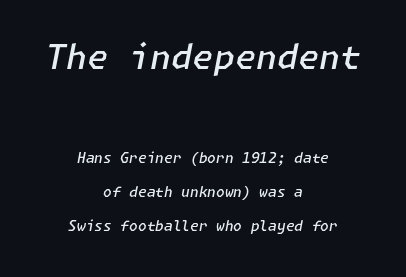
{"italic": "yes", "lean": "right", "slant_degrees": 11, "bold": "semi", "weight": "semibold", "width": "normal", "stroke_contrast": "low", "x_height": "medium", "underline": "no", "align": "center", "line_spacing": "loose", "line_spacing_ratio": 2.43, "letter_spacing": "normal", "letter_spacing_em": 0.0, "larger_block": "first", "size_ratio": 2.43, "glyph_px": 34}
